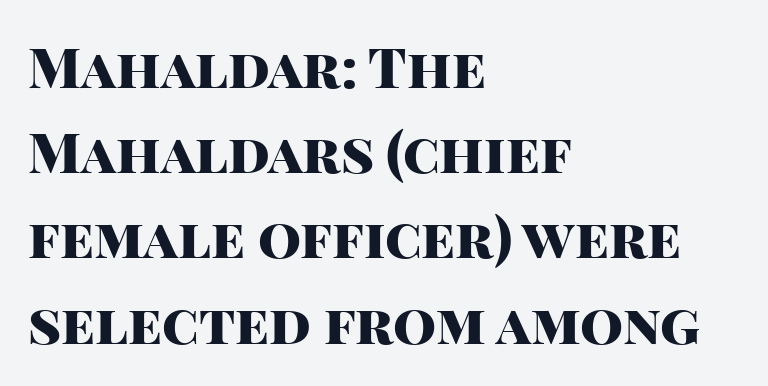
Q: Is the text bold? A: Yes.
Q: Is the text italic (slanted)? A: No, it is upright.
Q: Is the typeface a serif or a sans-serif typeface? A: Sans-serif.
Q: Is the text underlined? A: No.
Q: How is the paragraph aligned? A: Left-aligned.
Q: Is the spacing between letters normal or unusually wide? A: Normal.
Q: Is the spacing between lines tight, normal or loose? A: Normal.
Q: Width (condensed, normal, or wide)? A: Normal.
Q: Stroke contrast? A: High.
Q: x-height? A: Large.
Q: Monospaced? A: No.
